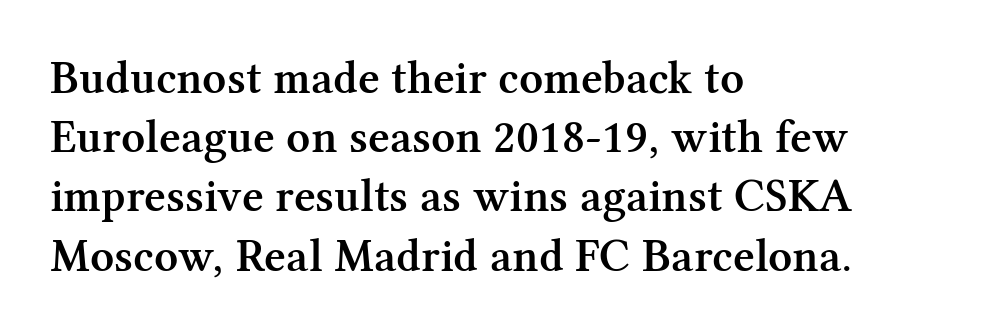
Little horizontal feet cap the strokes, marking this as serif type. The lines sit at an ordinary, default distance from one another. Its strokes are somewhat broadened, the hallmark of semibold type. Proportional: the letters do not fall into vertical columns. Clear beneath every line of the passage.
